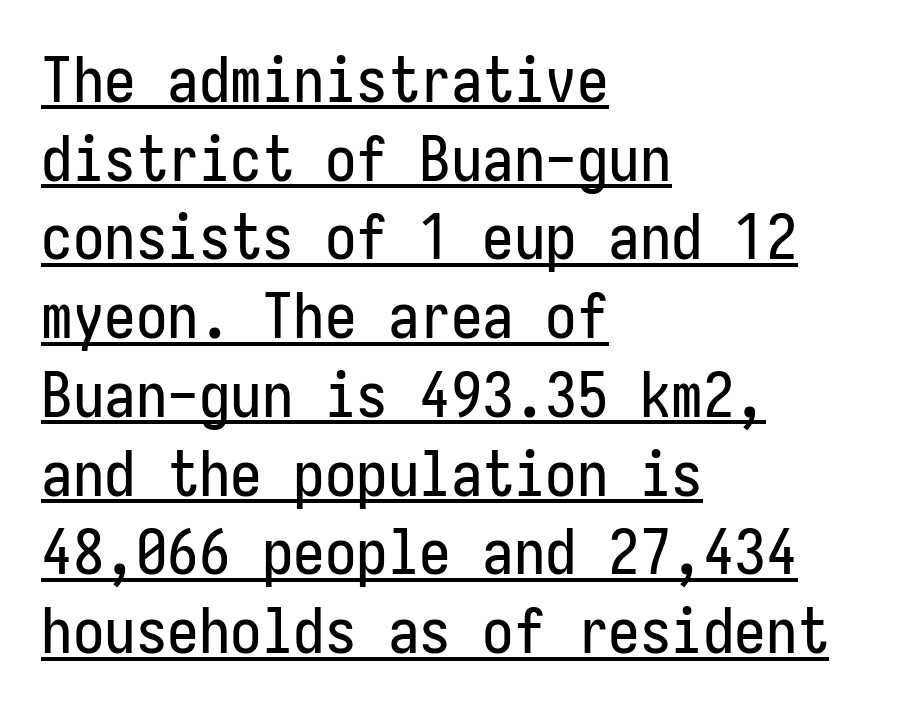
The image shows 63 px condensed sans-serif type, upright; set left-aligned, normal line spacing (1.25x), normal letter spacing, underlined; low stroke contrast and a medium x-height.
